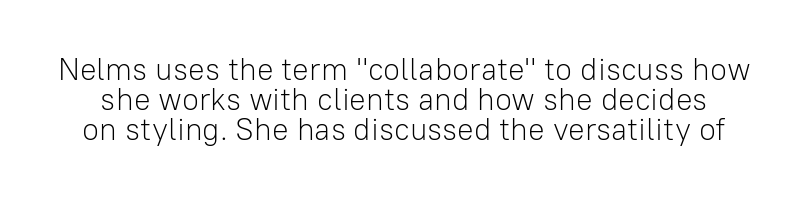
The image shows 31 px light sans-serif type, upright; set tight line spacing (0.97x), normal letter spacing, not underlined; low stroke contrast and a medium x-height.
